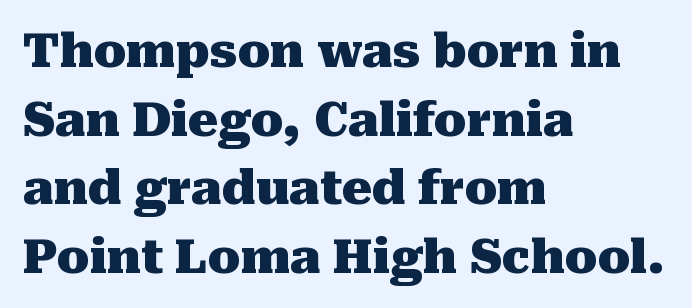
The image shows 47 px heavy serif type, upright; set left-aligned, normal line spacing (1.46x), normal letter spacing, not underlined; medium stroke contrast and a medium x-height.
